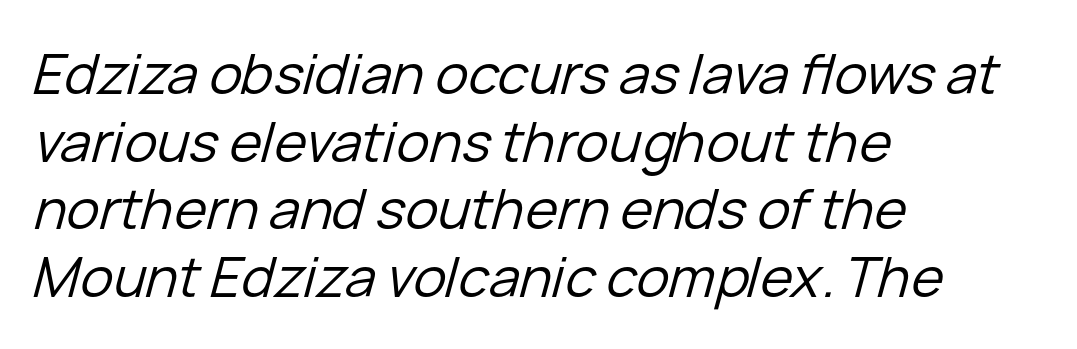
The rendering applies a slant to the glyphs. Layout note: lines flush left. Is the letter spacing exaggerated? No — it looks like the ordinary default. Looks like regular typesetting: each glyph gets only the width it needs. Descender tails drop into unmarked territory. The face looks like a standard text weight, possibly lighter.
